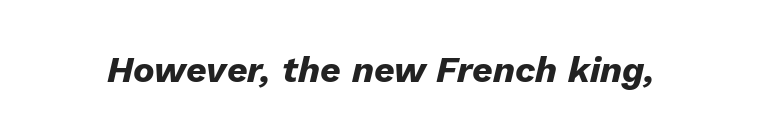
Q: Is the text bold? A: Yes.
Q: Is the text italic (slanted)? A: Yes, it leans right by about 13 degrees.
Q: Is the text underlined? A: No.
Q: Is the spacing between letters normal or unusually wide? A: Normal.
Q: Width (condensed, normal, or wide)? A: Normal.
Q: Stroke contrast? A: Low.
Q: x-height? A: Medium.
Q: Monospaced? A: No.
